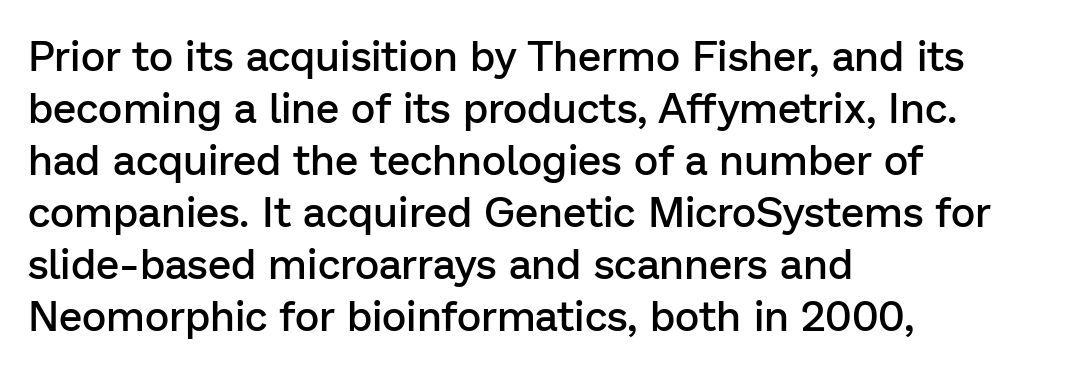
The image shows 42 px semibold sans-serif type, upright; set left-aligned, line spacing 1.24x, normal letter spacing, not underlined; low stroke contrast and a medium x-height.
